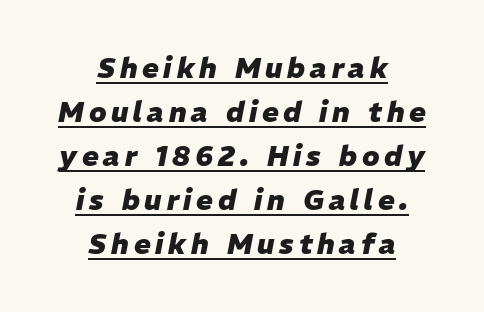
Q: Is the text bold? A: Yes.
Q: Is the text italic (slanted)? A: Yes, it leans right by about 11 degrees.
Q: Is the text underlined? A: Yes.
Q: How is the paragraph aligned? A: Centered.
Q: Is the spacing between lines tight, normal or loose? A: Normal.
Q: Width (condensed, normal, or wide)? A: Normal.
Q: Stroke contrast? A: Low.
Q: x-height? A: Medium.
Q: Monospaced? A: No.
